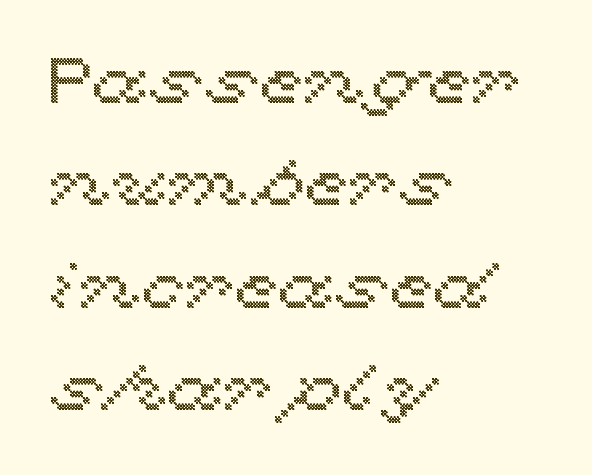
The image shows 64 px wide type; set left-aligned, normal line spacing (1.6x), normal letter spacing, not underlined; a medium x-height.
